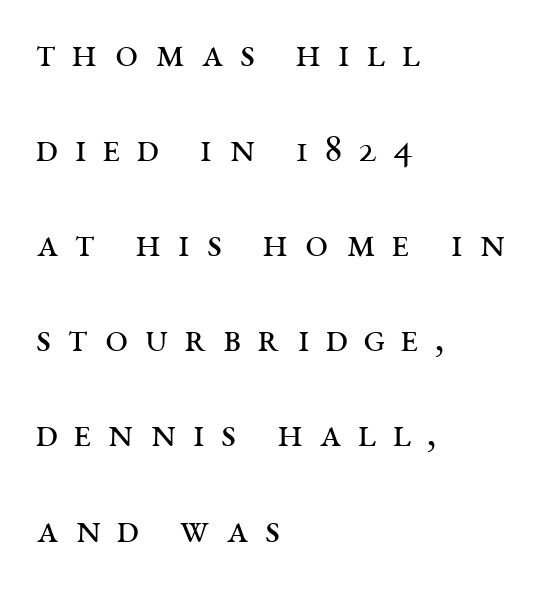
Q: Is the text bold? A: No.
Q: Is the text italic (slanted)? A: No, it is upright.
Q: Is the typeface a serif or a sans-serif typeface? A: Serif.
Q: Is the text underlined? A: No.
Q: How is the paragraph aligned? A: Left-aligned.
Q: Is the spacing between letters normal or unusually wide? A: Unusually wide.
Q: Is the spacing between lines tight, normal or loose? A: Loose.
Q: Width (condensed, normal, or wide)? A: Wide.
Q: Stroke contrast? A: Medium.
Q: x-height? A: Large.
Q: Monospaced? A: No.
